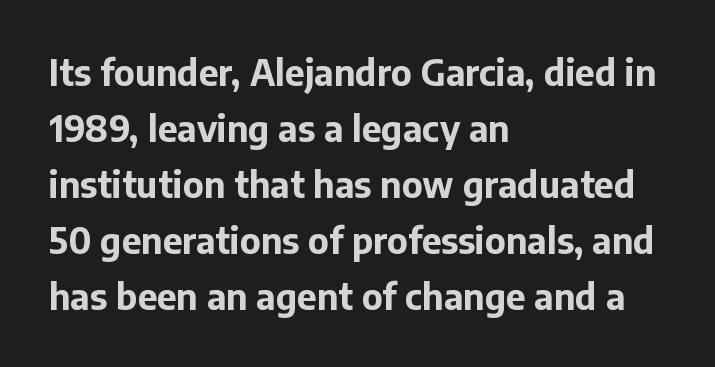
The image shows 35 px bold sans-serif type, upright; set left-aligned, normal line spacing (1.6x), normal letter spacing, not underlined; low stroke contrast and a medium x-height.
